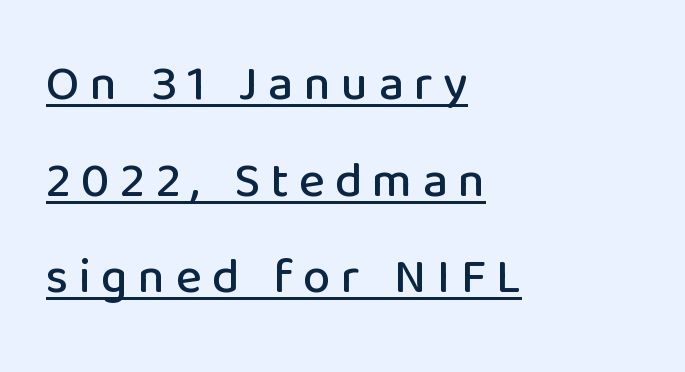
Underline: present. Glyph-to-glyph distance is far greater than everyday printed text. Looks like regular typesetting: each glyph gets only the width it needs. Stroke terminals: plain, sans-serif. The text block is weighted toward the left margin, trailing off unevenly rightward.
